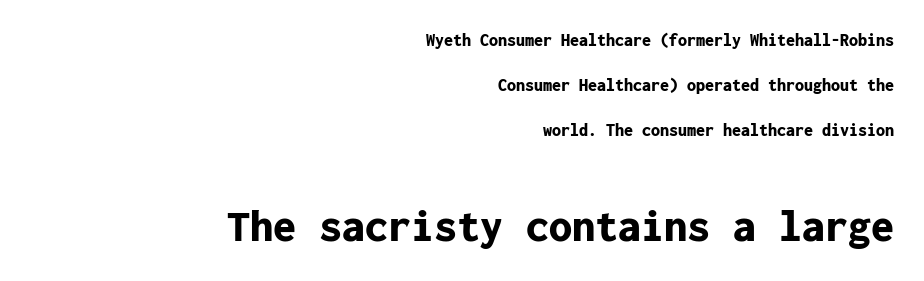
{"serif": "no", "italic": "no", "bold": "yes", "weight": "bold", "width": "normal", "stroke_contrast": "low", "x_height": "medium", "monospaced": "yes", "underline": "no", "align": "right", "line_spacing": "loose", "line_spacing_ratio": 2.49, "letter_spacing": "normal", "letter_spacing_em": 0.0, "larger_block": "second", "size_ratio": 2.56, "glyph_px": 46}
